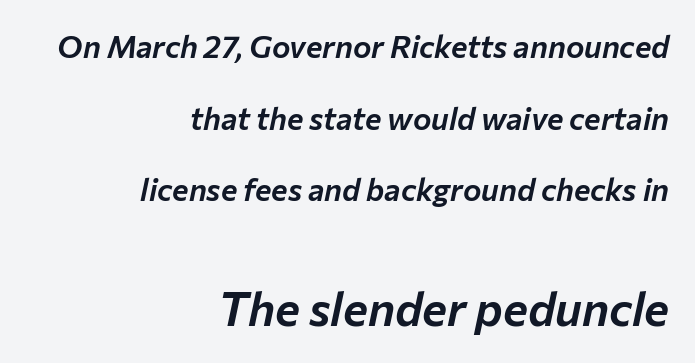
{"italic": "yes", "lean": "right", "slant_degrees": 12, "width": "normal", "stroke_contrast": "low", "x_height": "medium", "monospaced": "no", "underline": "no", "align": "right", "line_spacing": "loose", "line_spacing_ratio": 2.31, "letter_spacing": "normal", "letter_spacing_em": 0.0, "larger_block": "second", "size_ratio": 1.52, "glyph_px": 47}
